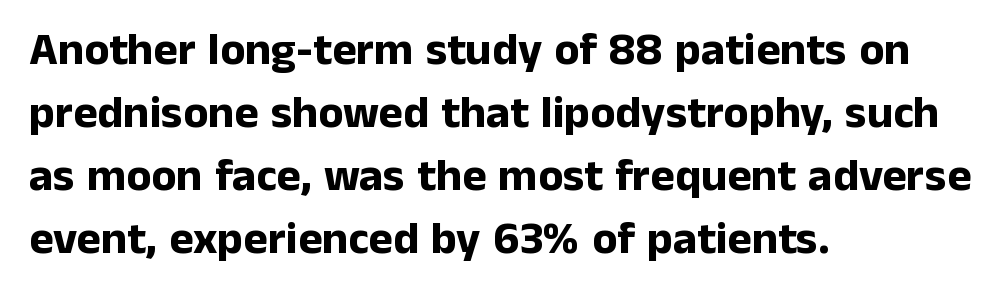
The image shows 46 px bold sans-serif type, upright; set left-aligned, normal line spacing (1.37x), normal letter spacing, not underlined; low stroke contrast and a medium x-height.
